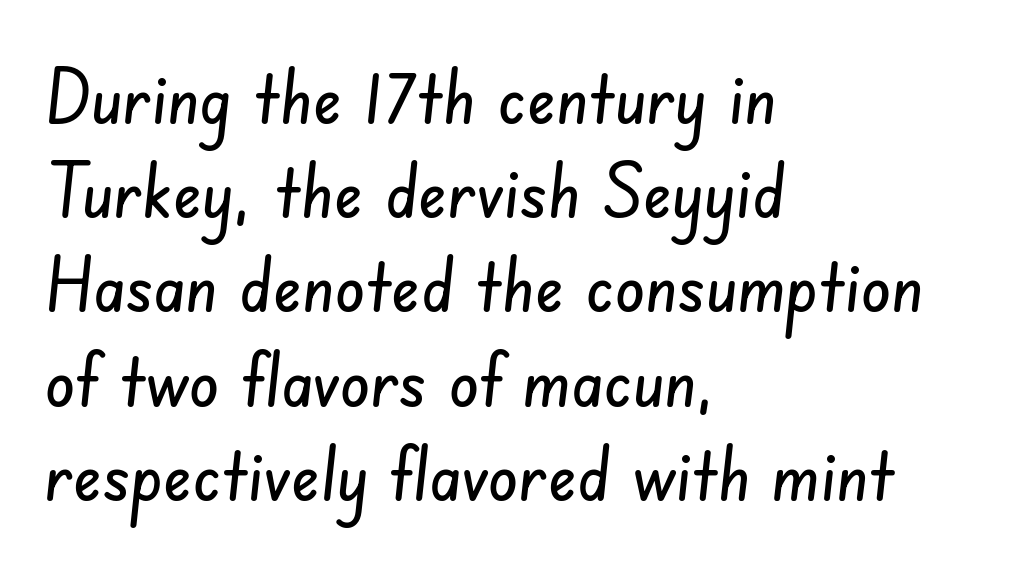
{"serif": "no", "width": "condensed", "stroke_contrast": "low", "x_height": "small", "monospaced": "no", "underline": "no", "align": "left", "line_spacing_ratio": 1.24, "letter_spacing": "normal", "letter_spacing_em": 0.0, "glyph_px": 76}
